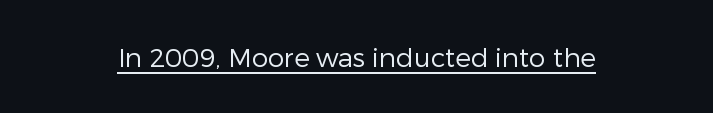
Short note: letters normally spaced. Is this a heavy cut? Hardly; it is regular or lighter. This sample uses an upright cut, with every glyph sitting square on the baseline. Is there an underline? Yes — a line sits under the letters.
